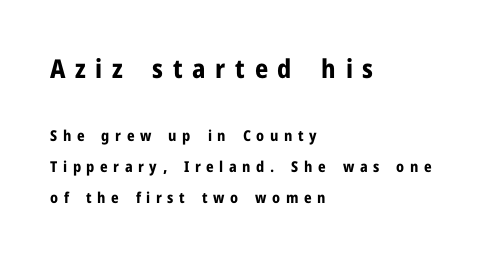
Q: Is the text bold? A: Yes.
Q: Is the text italic (slanted)? A: No, it is upright.
Q: Is the text underlined? A: No.
Q: How is the paragraph aligned? A: Left-aligned.
Q: Is the spacing between letters normal or unusually wide? A: Unusually wide.
Q: Is the spacing between lines tight, normal or loose? A: Loose.
Q: Which block of text is set in a larger size, the first (top) or the second (bottom)? A: The first (top) one.
